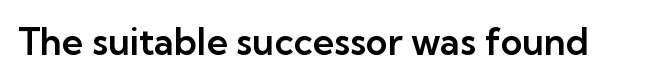
Q: Is the text italic (slanted)? A: No, it is upright.
Q: Is the typeface a serif or a sans-serif typeface? A: Sans-serif.
Q: Is the text underlined? A: No.
Q: Is the spacing between letters normal or unusually wide? A: Normal.
Q: Width (condensed, normal, or wide)? A: Normal.
Q: Stroke contrast? A: Low.
Q: x-height? A: Medium.
Q: Monospaced? A: No.
